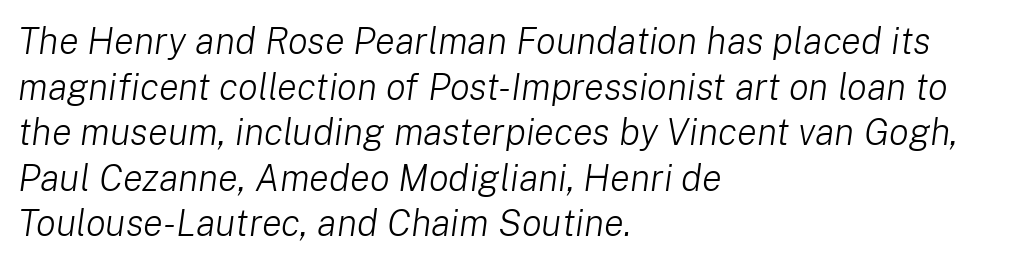
The image shows 37 px light type, italic (leaning right); set left-aligned, line spacing 1.23x, normal letter spacing, not underlined; low stroke contrast and a medium x-height.
